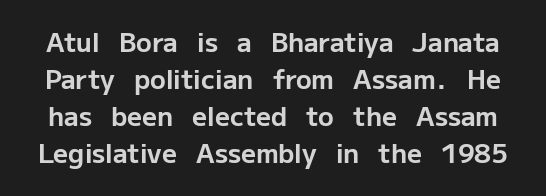
A typesetter would mark this as roman, not italic. A bare baseline throughout the passage. Heavy-handed strokes throughout: this text is bold. Does extra space separate the letters? No, they use regular spacing.
